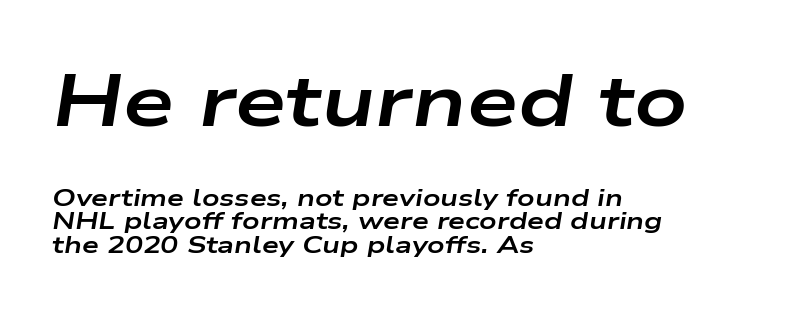
{"italic": "yes", "lean": "right", "slant_degrees": 9, "bold": "yes", "weight": "bold", "width": "wide", "stroke_contrast": "low", "x_height": "medium", "monospaced": "no", "underline": "no", "align": "left", "line_spacing": "tight", "line_spacing_ratio": 0.97, "letter_spacing": "normal", "letter_spacing_em": 0.0, "larger_block": "first", "size_ratio": 3.04, "glyph_px": 73}
